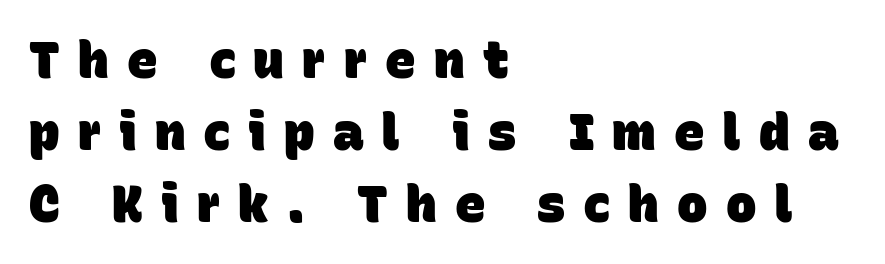
Any mark beneath the type? The region is blank. Grotesque or geometric, the face here clearly has no serifs. Weight check: bold — yes, fully. Display-style spreading of the glyphs; the letterfit is very open. Line starts are locked; line ends wander.
